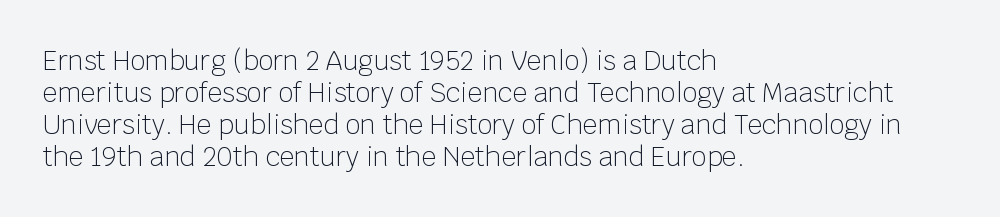
{"italic": "no", "bold": "no", "underline": "no", "align": "left", "line_spacing_ratio": 1.23, "letter_spacing": "normal", "letter_spacing_em": 0.0, "glyph_px": 26}
